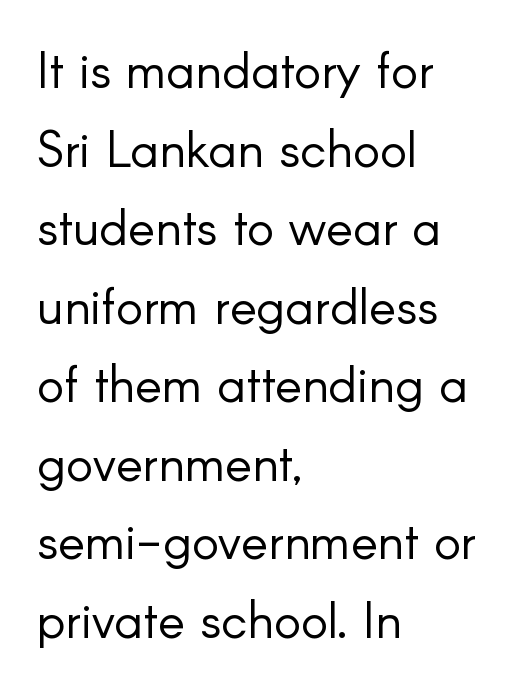
Standard letterfit; no display-style spreading of the glyphs. Has an underline been added? It has not. The designer left line spacing at the default. Typographically, this falls in the sans-serif category. The typography opts for an upright posture over an oblique one.
